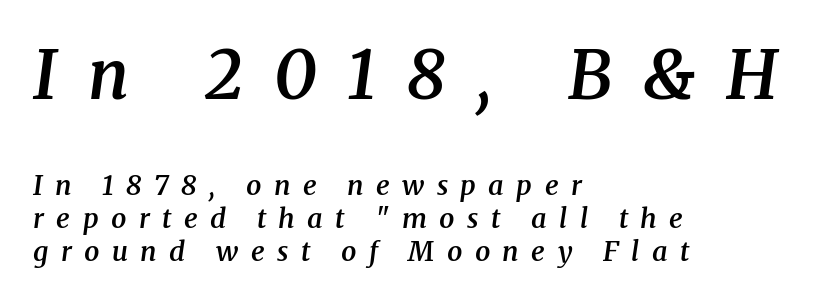
Q: Is the text bold? A: Semi-bold.
Q: Is the text italic (slanted)? A: Yes, it leans right by about 8 degrees.
Q: Is the typeface a serif or a sans-serif typeface? A: Serif.
Q: Is the text underlined? A: No.
Q: How is the paragraph aligned? A: Left-aligned.
Q: Is the spacing between letters normal or unusually wide? A: Unusually wide.
Q: Which block of text is set in a larger size, the first (top) or the second (bottom)? A: The first (top) one.
Q: Width (condensed, normal, or wide)? A: Normal.
Q: Stroke contrast? A: Medium.
Q: x-height? A: Medium.
Q: Monospaced? A: No.
